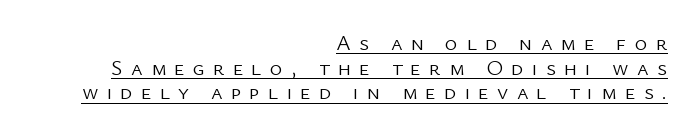
Q: Is the text bold? A: No.
Q: Is the text italic (slanted)? A: No, it is upright.
Q: Is the text underlined? A: Yes.
Q: How is the paragraph aligned? A: Right-aligned.
Q: Is the spacing between letters normal or unusually wide? A: Unusually wide.
Q: Is the spacing between lines tight, normal or loose? A: Tight.
